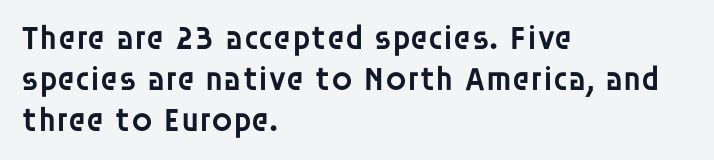
Looks like regular typesetting: each glyph gets only the width it needs. The passage shown is semibold, sitting just below true bold. Notice how the passage keeps a crisp vertical edge on the left only. There is no visible air inserted between adjacent glyphs. These lines were composed using upright roman letters.
